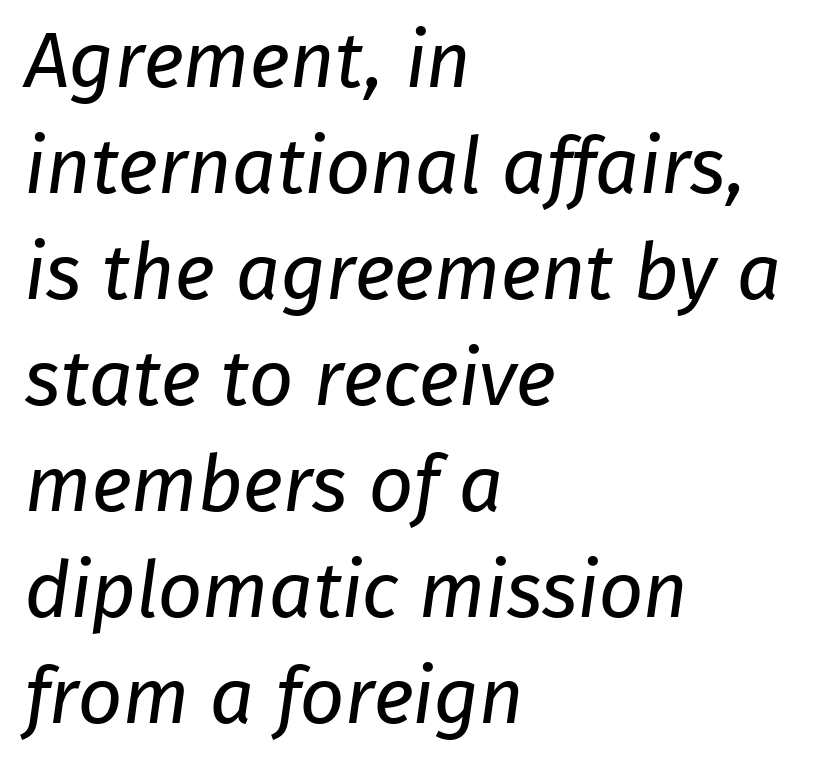
{"serif": "no", "bold": "no", "weight": "regular", "width": "normal", "stroke_contrast": "low", "x_height": "medium", "monospaced": "no", "underline": "no", "align": "left", "line_spacing": "normal", "line_spacing_ratio": 1.36, "letter_spacing": "normal", "letter_spacing_em": 0.0, "glyph_px": 78}
